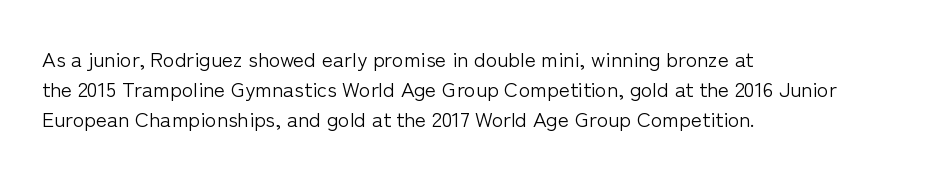
Compared with typical body copy, the letter spacing here is the same. The text block is weighted toward the left margin, trailing off unevenly rightward. The foot of each line stays bare and open. Evenly set lines give the paragraph a standard silhouette. Stroke thickness stays within the range of a standard reading face or lighter.
